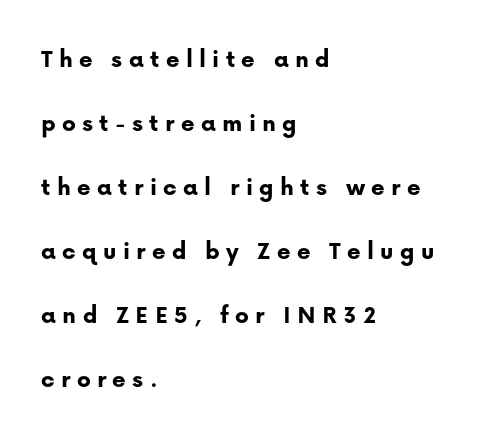
Posture: upright roman. Whoever set this chose breathing room over compactness in the vertical rhythm. Strong, thick strokes mark this as bold type. Underlining? Definitely not there. Teacher's note: observe the even left margin — that is flush-left alignment. Spacing between characters has been opened up far beyond the box default.
